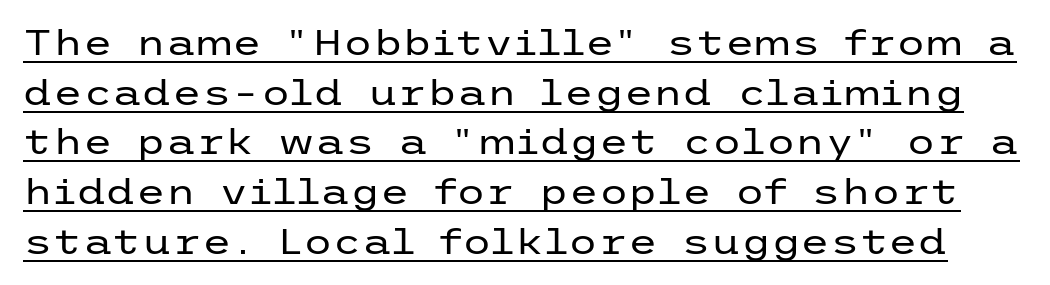
{"serif": "no", "italic": "no", "bold": "no", "weight": "regular", "width": "wide", "stroke_contrast": "low", "x_height": "medium", "underline": "yes", "line_spacing": "normal", "line_spacing_ratio": 1.46, "letter_spacing": "normal", "letter_spacing_em": 0.0, "glyph_px": 34}
